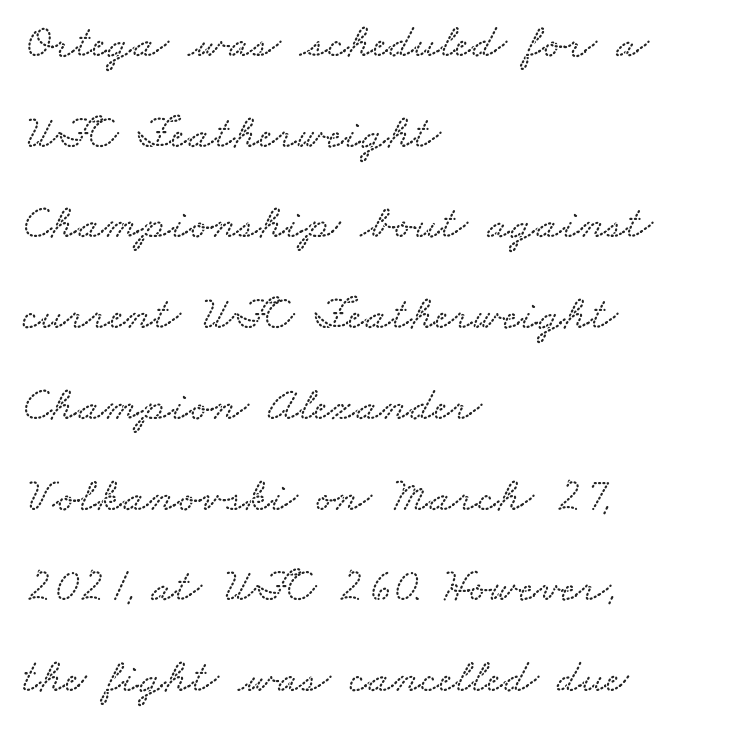
{"width": "wide", "stroke_contrast": "low", "x_height": "small", "monospaced": "no", "underline": "no", "align": "left", "line_spacing_ratio": 1.89, "letter_spacing": "normal", "letter_spacing_em": 0.0, "glyph_px": 48}
